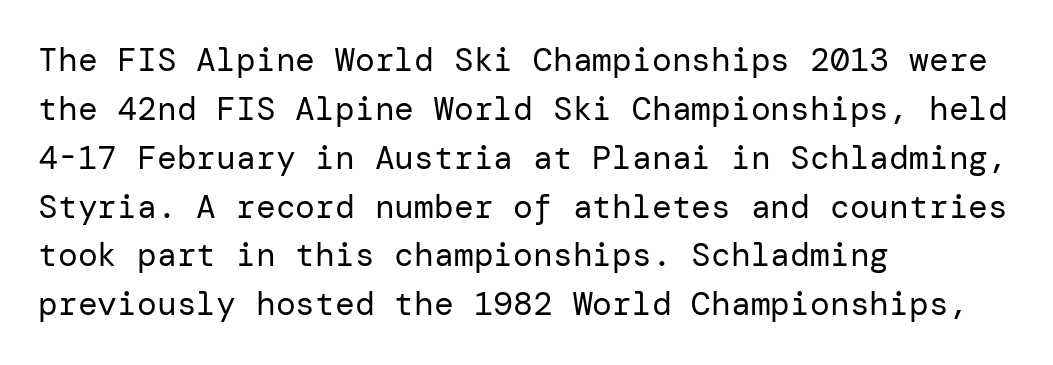
In terms of letterform style, serifs are entirely absent. The space beneath each line is pristine and unruled. Heft: none added — not bold. The face used here is rendered with its standard letterfit. Reading down the column, the eye jumps a familiar distance to each next line.
